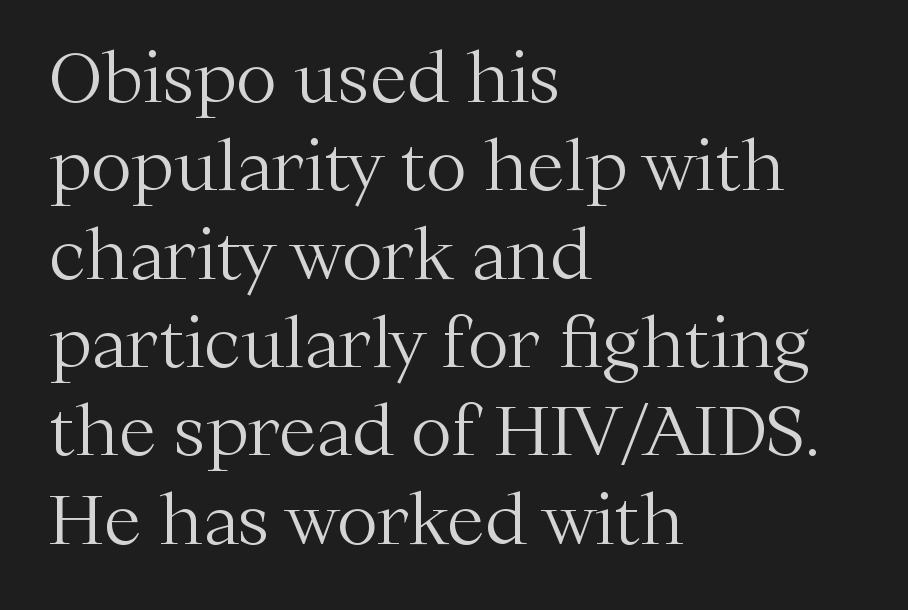
The image shows 69 px light serif type, upright; set left-aligned, normal line spacing (1.28x), normal letter spacing, not underlined; medium stroke contrast and a medium x-height.
